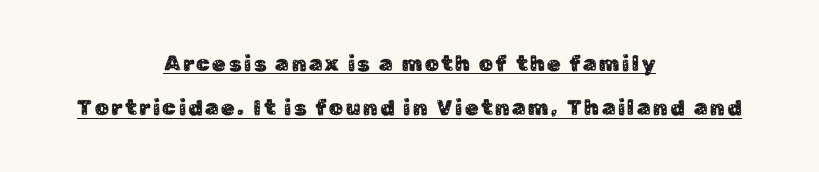
Q: Is the text italic (slanted)? A: No, it is upright.
Q: Is the text underlined? A: Yes.
Q: How is the paragraph aligned? A: Centered.
Q: Is the spacing between lines tight, normal or loose? A: Loose.
